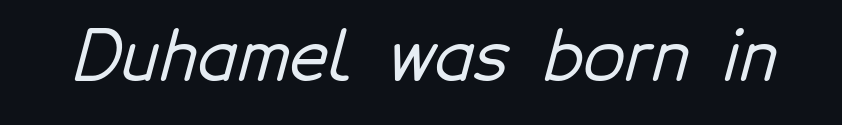
{"serif": "no", "width": "normal", "stroke_contrast": "low", "x_height": "medium", "monospaced": "no", "underline": "no", "letter_spacing": "normal", "letter_spacing_em": 0.0, "glyph_px": 68}
